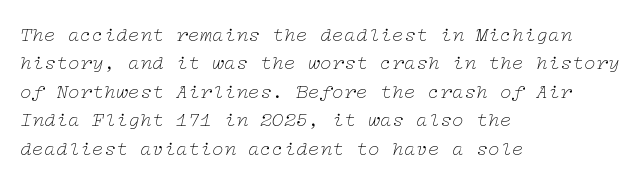
These lines stack with their left ends in a neat column. Regarding leading, the lines here are spaced in the standard way. Every character sits at an angle, as italics do. Only glyphs here, with clear space below each row. Short note: letters normally spaced.
